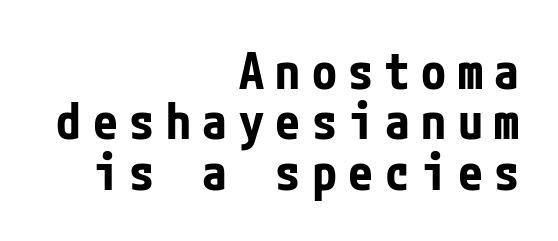
{"serif": "no", "italic": "no", "bold": "yes", "weight": "bold", "width": "condensed", "stroke_contrast": "low", "x_height": "medium", "underline": "no", "align": "right", "line_spacing": "tight", "line_spacing_ratio": 1.01, "letter_spacing": "wide", "letter_spacing_em": 0.23, "glyph_px": 50}
